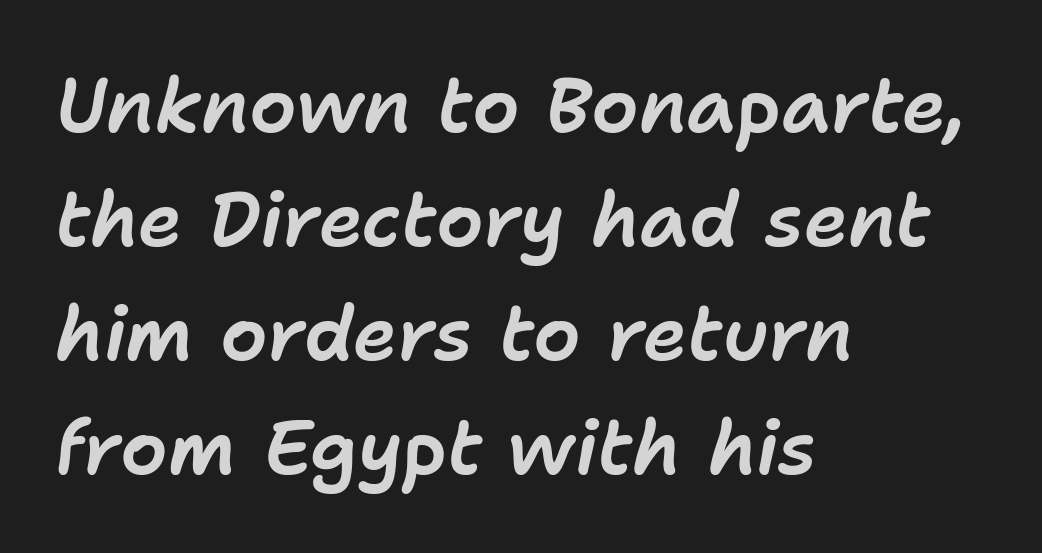
The image shows 75 px text type, italic (leaning right); set left-aligned, normal line spacing (1.52x), normal letter spacing, not underlined; low stroke contrast and a medium x-height.
